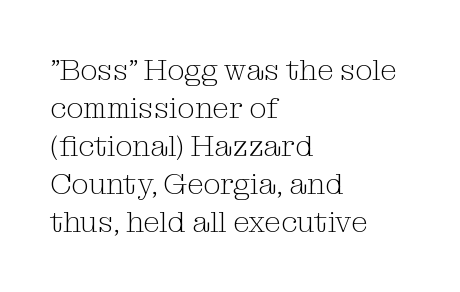
Q: Is the text bold? A: No.
Q: Is the text italic (slanted)? A: No, it is upright.
Q: Is the typeface a serif or a sans-serif typeface? A: Serif.
Q: Is the text underlined? A: No.
Q: How is the paragraph aligned? A: Left-aligned.
Q: Is the spacing between letters normal or unusually wide? A: Normal.
Q: Is the spacing between lines tight, normal or loose? A: Normal.
Q: Width (condensed, normal, or wide)? A: Normal.
Q: Stroke contrast? A: Medium.
Q: x-height? A: Medium.
Q: Monospaced? A: No.
